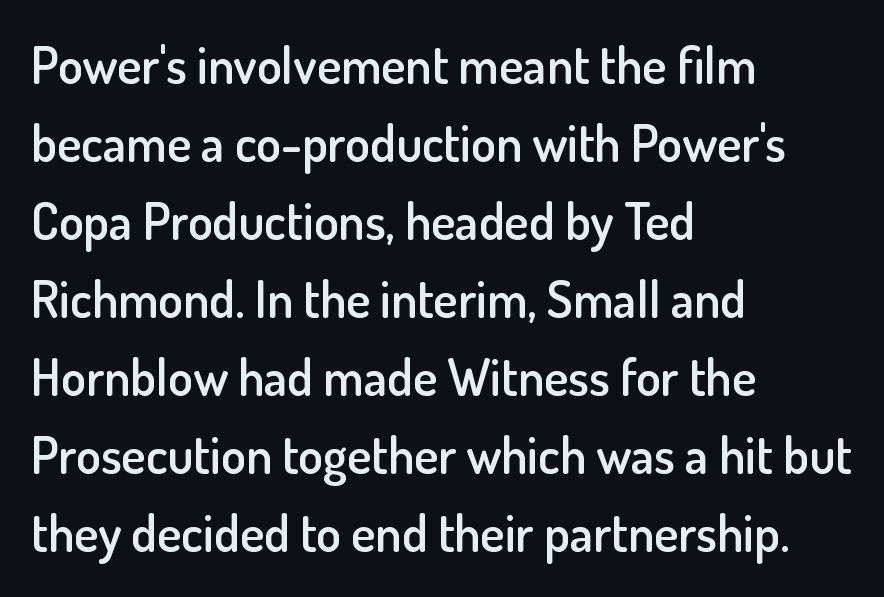
Q: Is the text bold? A: Semi-bold.
Q: Is the text italic (slanted)? A: No, it is upright.
Q: Is the typeface a serif or a sans-serif typeface? A: Sans-serif.
Q: Is the text underlined? A: No.
Q: How is the paragraph aligned? A: Left-aligned.
Q: Is the spacing between letters normal or unusually wide? A: Normal.
Q: Is the spacing between lines tight, normal or loose? A: Normal.
Q: Width (condensed, normal, or wide)? A: Normal.
Q: Stroke contrast? A: Low.
Q: x-height? A: Small.
Q: Monospaced? A: No.
